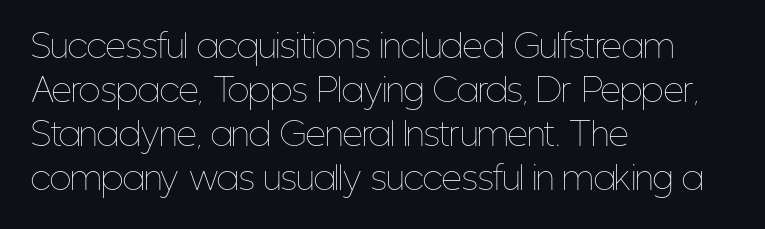
{"italic": "no", "bold": "no", "weight": "thin", "width": "condensed", "stroke_contrast": "low", "x_height": "medium", "monospaced": "no", "underline": "no", "align": "left", "line_spacing": "normal", "line_spacing_ratio": 1.37, "letter_spacing": "normal", "letter_spacing_em": 0.0, "glyph_px": 32}
